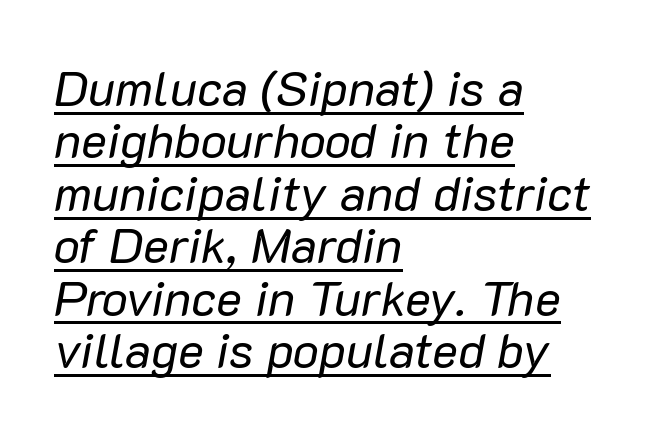
{"italic": "yes", "lean": "right", "slant_degrees": 10, "bold": "no", "weight": "regular", "width": "normal", "stroke_contrast": "low", "x_height": "medium", "monospaced": "no", "underline": "yes", "align": "left", "line_spacing": "tight", "line_spacing_ratio": 1.07, "letter_spacing": "normal", "letter_spacing_em": 0.0, "glyph_px": 49}
